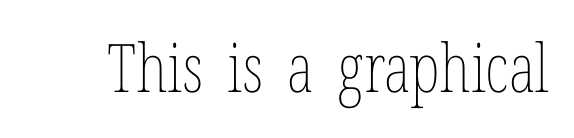
Q: Is the text bold? A: No.
Q: Is the text italic (slanted)? A: No, it is upright.
Q: Is the text underlined? A: No.
Q: Is the spacing between letters normal or unusually wide? A: Normal.
Q: Width (condensed, normal, or wide)? A: Condensed.
Q: Stroke contrast? A: Low.
Q: x-height? A: Medium.
Q: Monospaced? A: No.
